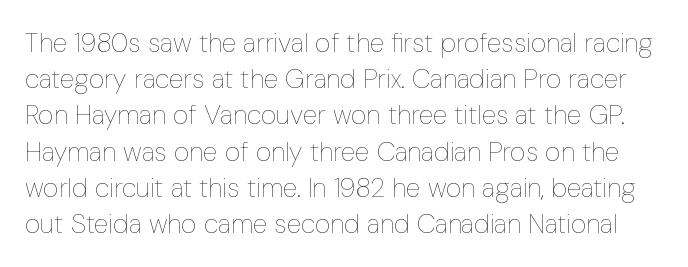
{"italic": "no", "bold": "no", "underline": "no", "line_spacing": "normal", "line_spacing_ratio": 1.34, "letter_spacing": "normal", "letter_spacing_em": 0.0, "glyph_px": 27}
